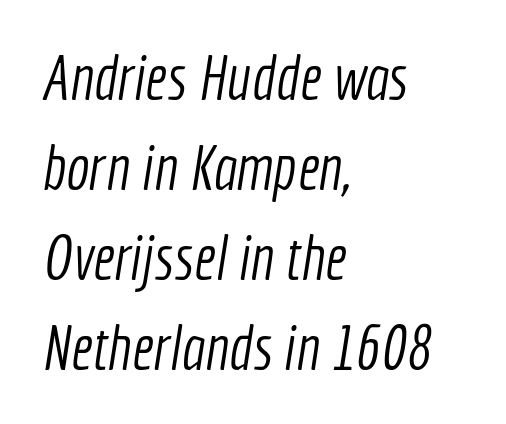
{"serif": "no", "bold": "no", "weight": "light", "width": "condensed", "x_height": "medium", "monospaced": "no", "underline": "no", "align": "left", "line_spacing": "normal", "line_spacing_ratio": 1.45, "letter_spacing": "normal", "letter_spacing_em": 0.0, "glyph_px": 62}
